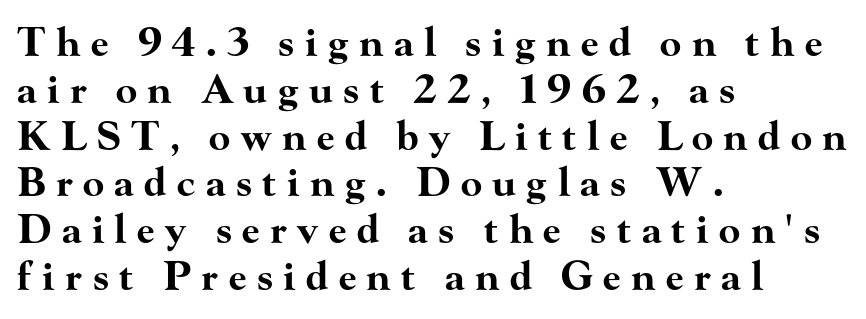
The image shows 39 px bold, wide serif type, upright; set left-aligned, line spacing 1.2x, unusually wide letter spacing (+0.27 em), not underlined; high stroke contrast and a small x-height.
